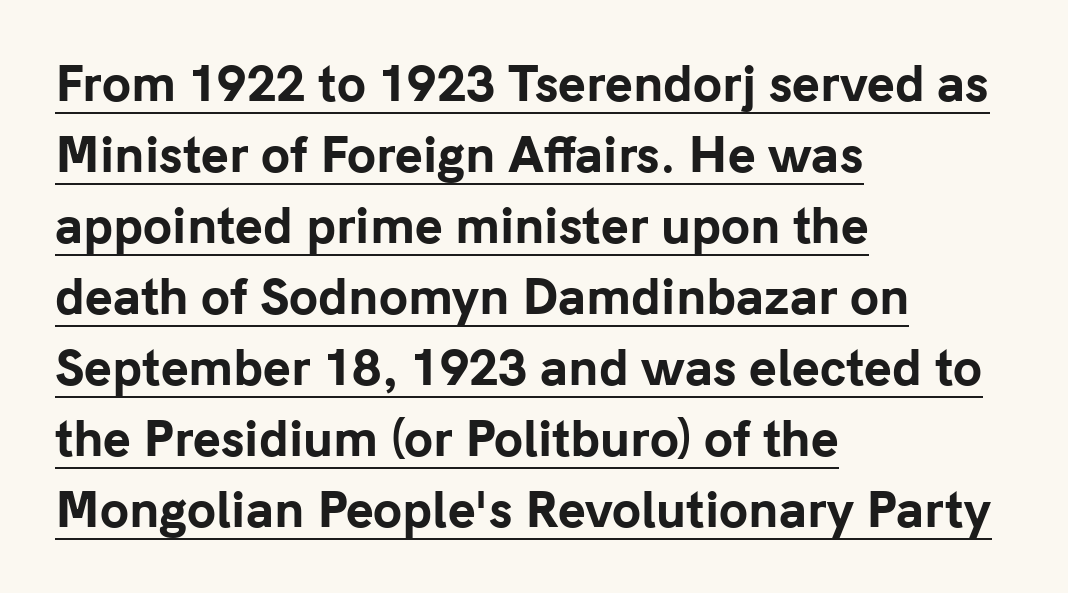
Q: Is the text bold? A: Yes.
Q: Is the text italic (slanted)? A: No, it is upright.
Q: Is the typeface a serif or a sans-serif typeface? A: Sans-serif.
Q: Is the text underlined? A: Yes.
Q: How is the paragraph aligned? A: Left-aligned.
Q: Is the spacing between letters normal or unusually wide? A: Normal.
Q: Is the spacing between lines tight, normal or loose? A: Normal.
Q: Width (condensed, normal, or wide)? A: Normal.
Q: Stroke contrast? A: Low.
Q: x-height? A: Medium.
Q: Monospaced? A: No.
